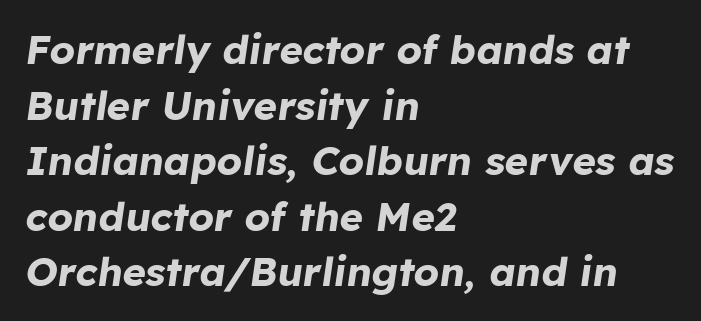
{"italic": "yes", "lean": "right", "slant_degrees": 8, "bold": "yes", "weight": "bold", "width": "normal", "stroke_contrast": "low", "x_height": "medium", "monospaced": "no", "underline": "no", "align": "left", "line_spacing": "normal", "line_spacing_ratio": 1.39, "letter_spacing": "normal", "letter_spacing_em": 0.0, "glyph_px": 40}
